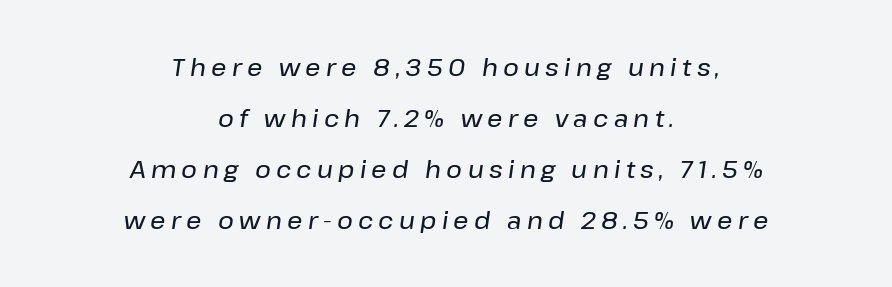
Characters follow at a spacing far wider than the type designer built in. Compared with typical paragraphs, the rows here are farther apart. A student would call this center alignment; a typographer would say set centered. Rendered with sloped, italic letterforms. Decoration check: the copy has no underline.
